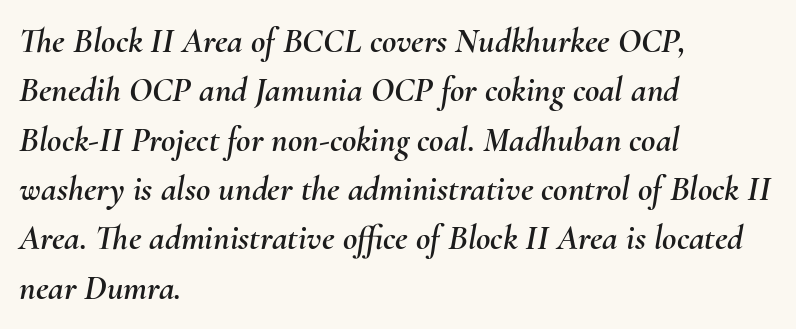
The horizontal fit of the characters is conventional and even. Proportional: the letters do not fall into vertical columns. The text block is weighted toward the left margin, trailing off unevenly rightward. Letters rest on an invisible, unmarked baseline. A typesetter would mark this as italic. Whoever set this chose a conventional vertical rhythm.
